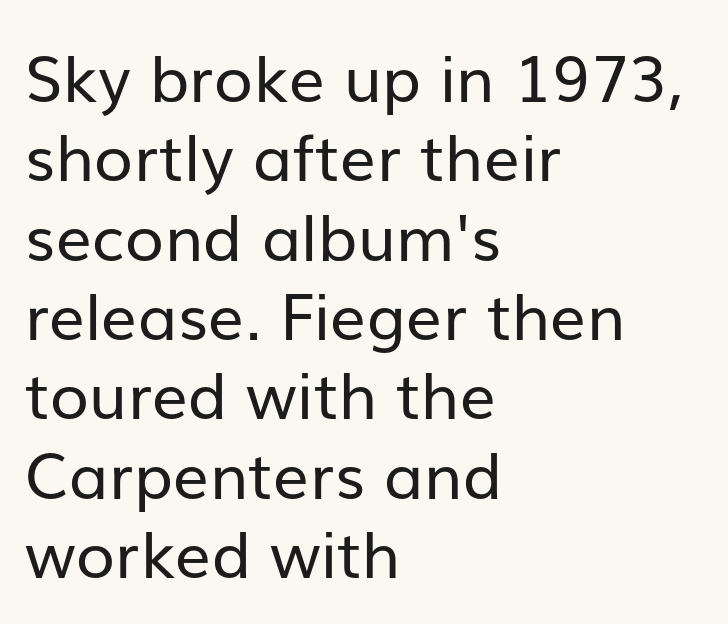
The image shows 64 px regular-weight sans-serif type, upright; set left-aligned, line spacing 1.24x, normal letter spacing, not underlined; low stroke contrast and a medium x-height.
